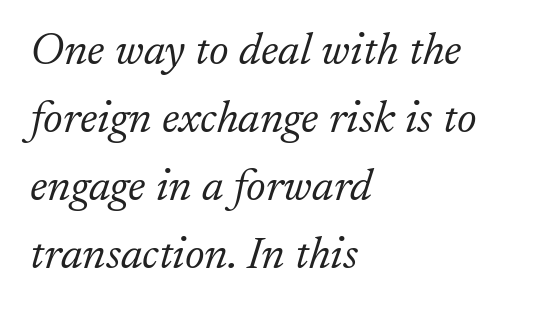
The image shows 45 px light serif type, italic (leaning right); set left-aligned, normal line spacing (1.51x), normal letter spacing, not underlined; low stroke contrast and a small x-height.
